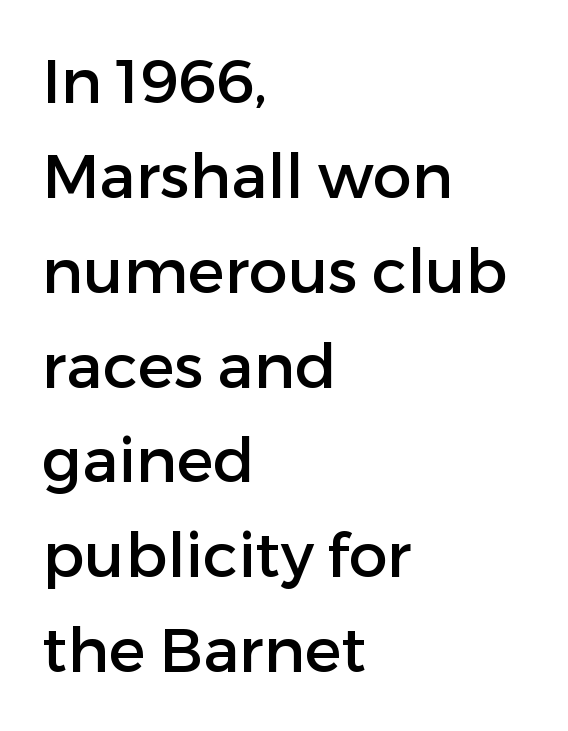
The image shows 62 px sans-serif type, upright; set left-aligned, normal line spacing (1.53x), normal letter spacing, not underlined; low stroke contrast and a medium x-height.
